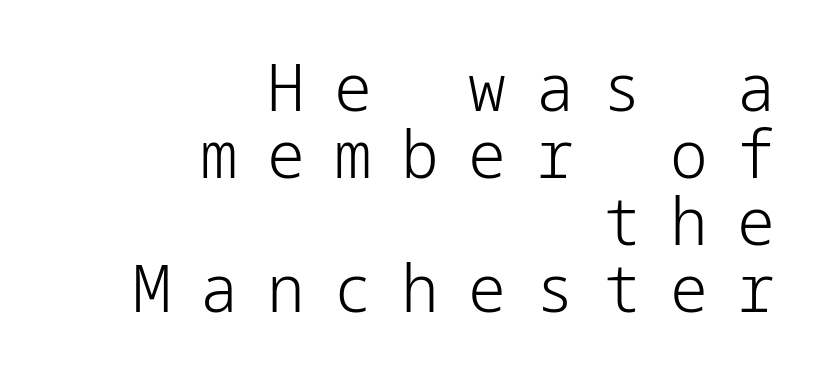
{"serif": "no", "italic": "no", "bold": "no", "weight": "light", "width": "normal", "stroke_contrast": "low", "x_height": "medium", "underline": "no", "align": "right", "line_spacing": "tight", "line_spacing_ratio": 1.0, "letter_spacing": "wide", "letter_spacing_em": 0.44, "glyph_px": 67}
